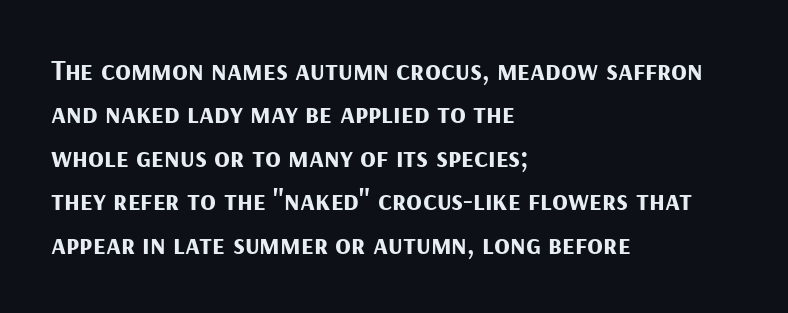
The image shows 29 px bold sans-serif type, upright; set left-aligned, normal line spacing (1.5x), normal letter spacing, not underlined; medium stroke contrast and a medium x-height.
